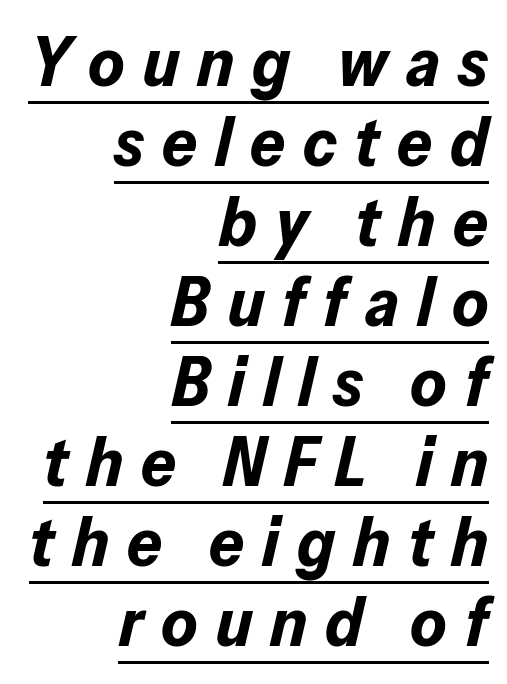
Q: Is the text bold? A: Yes.
Q: Is the text italic (slanted)? A: Yes, it leans right by about 13 degrees.
Q: Is the text underlined? A: Yes.
Q: How is the paragraph aligned? A: Right-aligned.
Q: Is the spacing between letters normal or unusually wide? A: Unusually wide.
Q: Width (condensed, normal, or wide)? A: Normal.
Q: Stroke contrast? A: Low.
Q: x-height? A: Medium.
Q: Monospaced? A: No.
